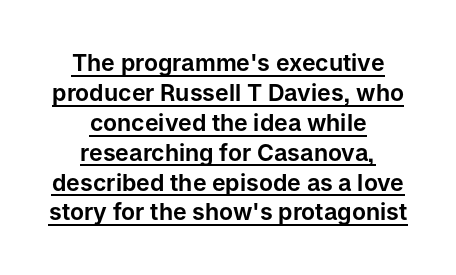
Leading: standard. A student would call this center alignment; a typographer would say set centered. A rule runs beneath these lines of type. The font's upright variant was chosen for this text.
